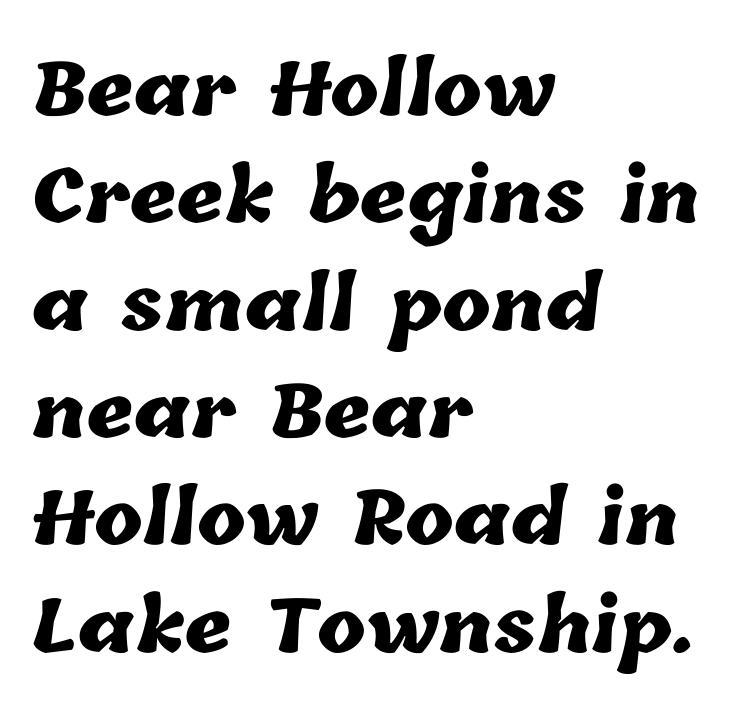
Q: Is the text bold? A: Yes.
Q: Is the text underlined? A: No.
Q: How is the paragraph aligned? A: Left-aligned.
Q: Is the spacing between letters normal or unusually wide? A: Normal.
Q: Is the spacing between lines tight, normal or loose? A: Normal.
Q: Width (condensed, normal, or wide)? A: Normal.
Q: Stroke contrast? A: Low.
Q: x-height? A: Medium.
Q: Monospaced? A: No.
